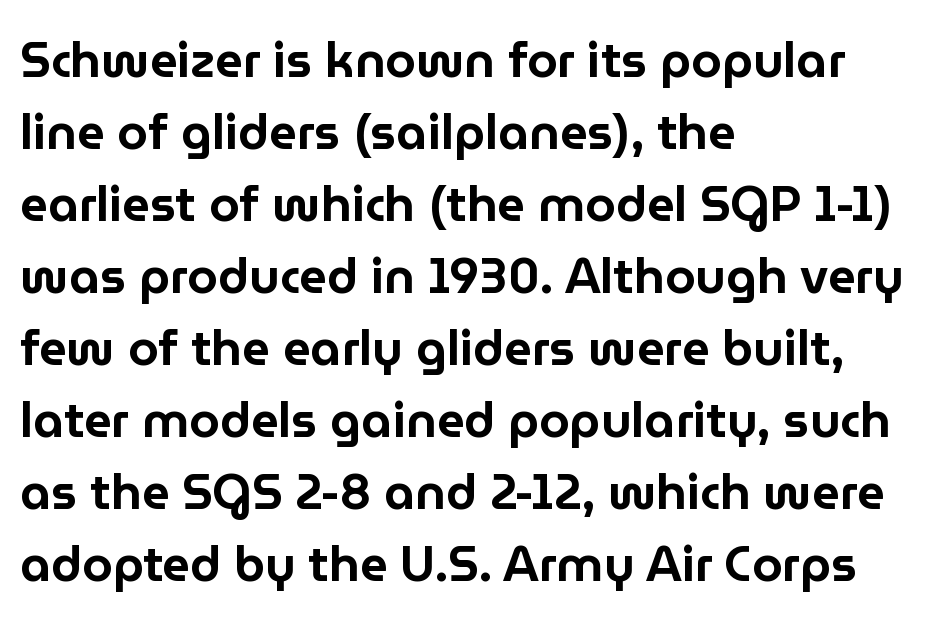
The image shows 49 px sans-serif type, upright; set left-aligned, normal line spacing (1.47x), normal letter spacing, not underlined; low stroke contrast and a medium x-height.
